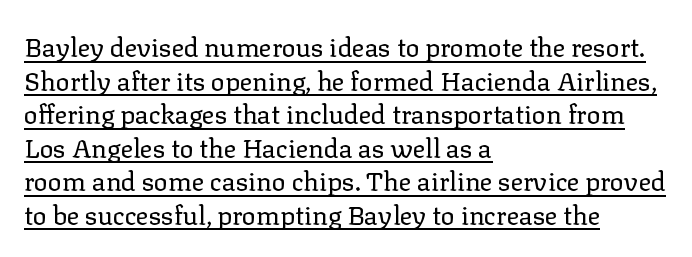
{"italic": "no", "bold": "no", "underline": "yes", "align": "left", "line_spacing": "normal", "line_spacing_ratio": 1.29, "letter_spacing": "normal", "letter_spacing_em": 0.0, "glyph_px": 26}
